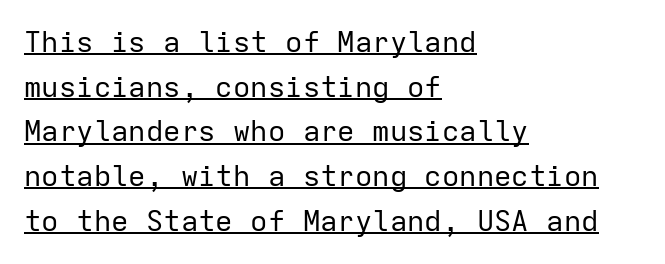
The image shows 29 px regular-weight sans-serif type, upright, monospaced; set left-aligned, normal line spacing (1.54x), normal letter spacing, underlined; low stroke contrast and a medium x-height.
